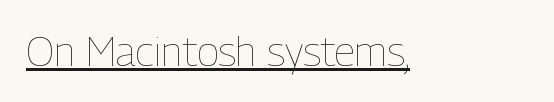
{"italic": "no", "bold": "no", "weight": "thin", "width": "condensed", "stroke_contrast": "low", "x_height": "medium", "monospaced": "no", "underline": "yes", "letter_spacing": "normal", "letter_spacing_em": 0.0, "glyph_px": 41}
